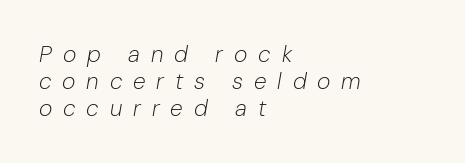
Loose tracking; the words dissolve into strings of separated letters. Any mark beneath the type? The region is blank. Stems here are at most as thick as an everyday book face. A classic flush-left, rag-right setting is used for this passage. The specimen reads as italic at a glance.
